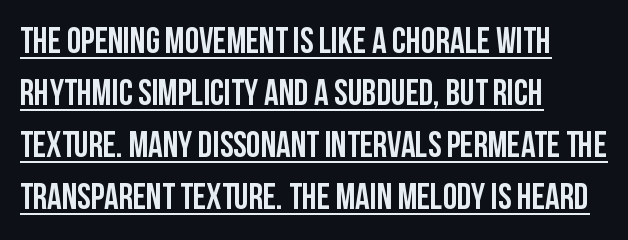
Here the glyphs are tracked normally, forming tight word shapes. Does the type have serifs? No, each stem ends abruptly. Do the characters align in a grid? No, the font is proportional. The letters stand straight up with perfectly vertical stems. Teacher's note: observe the even left margin — that is flush-left alignment.
